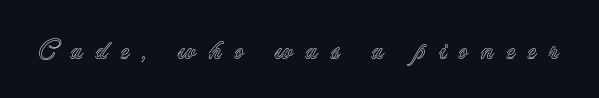
Short note: letters widely spaced. The specimen omits any rule beneath the text block's lines.
